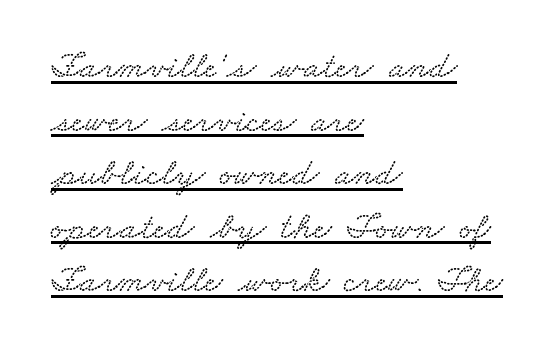
Q: Is the text underlined? A: Yes.
Q: How is the paragraph aligned? A: Left-aligned.
Q: Is the spacing between letters normal or unusually wide? A: Normal.
Q: Is the spacing between lines tight, normal or loose? A: Normal.
Q: Width (condensed, normal, or wide)? A: Wide.
Q: Stroke contrast? A: Low.
Q: x-height? A: Small.
Q: Monospaced? A: No.
